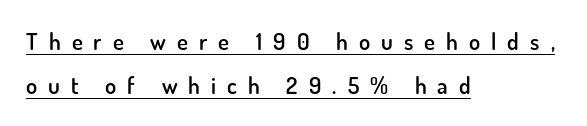
The image shows 23 px text type, upright; set left-aligned, loose line spacing (1.91x), unusually wide letter spacing (+0.48 em), underlined.
